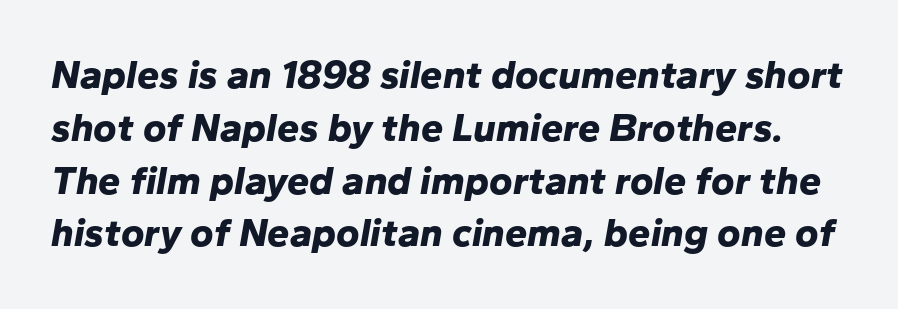
The image shows 40 px bold type, italic (leaning right); set normal line spacing (1.32x), normal letter spacing, not underlined; low stroke contrast and a medium x-height.
